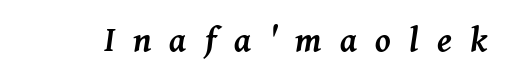
Q: Is the text bold? A: Semi-bold.
Q: Is the text italic (slanted)? A: Yes, it leans right by about 11 degrees.
Q: Is the text underlined? A: No.
Q: Is the spacing between letters normal or unusually wide? A: Unusually wide.
Q: Width (condensed, normal, or wide)? A: Normal.
Q: Stroke contrast? A: Medium.
Q: x-height? A: Medium.
Q: Monospaced? A: No.
